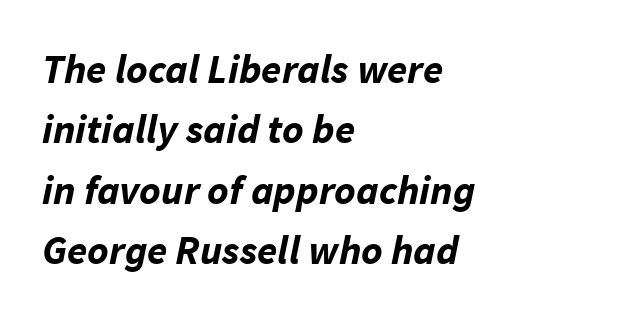
The image shows 41 px bold type, italic (leaning right); set left-aligned, normal line spacing (1.47x), normal letter spacing, not underlined; low stroke contrast and a medium x-height.
